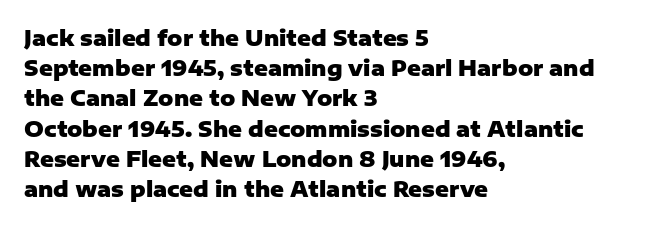
{"italic": "no", "bold": "yes", "underline": "no", "align": "left", "line_spacing": "normal", "line_spacing_ratio": 1.44, "letter_spacing": "normal", "letter_spacing_em": 0.0, "glyph_px": 21}
